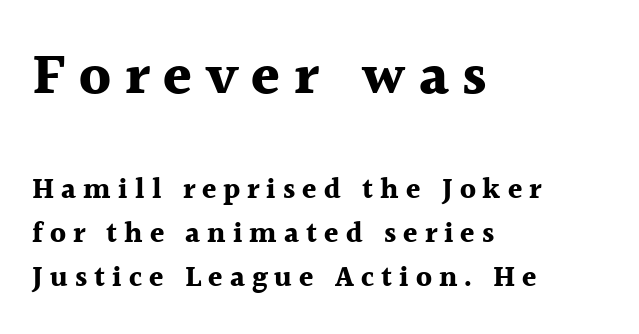
Q: Is the text bold? A: Yes.
Q: Is the text italic (slanted)? A: No, it is upright.
Q: Is the typeface a serif or a sans-serif typeface? A: Serif.
Q: Is the text underlined? A: No.
Q: How is the paragraph aligned? A: Left-aligned.
Q: Is the spacing between letters normal or unusually wide? A: Unusually wide.
Q: Is the spacing between lines tight, normal or loose? A: Normal.
Q: Which block of text is set in a larger size, the first (top) or the second (bottom)? A: The first (top) one.
Q: Width (condensed, normal, or wide)? A: Normal.
Q: x-height? A: Medium.
Q: Monospaced? A: No.
